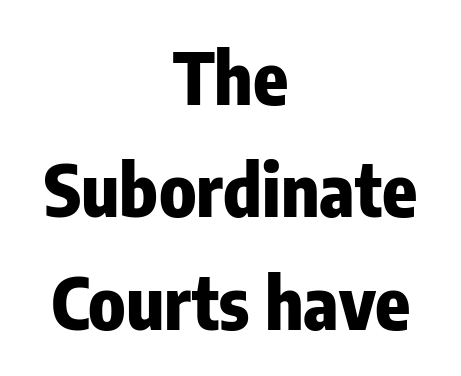
The image shows 72 px heavy, condensed sans-serif type, upright; set centered, normal line spacing (1.56x), normal letter spacing, not underlined; low stroke contrast and a medium x-height.
